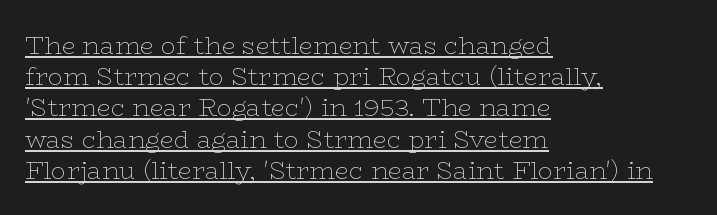
{"italic": "no", "bold": "no", "underline": "yes", "align": "left", "line_spacing": "normal", "line_spacing_ratio": 1.25, "letter_spacing": "normal", "letter_spacing_em": 0.0, "glyph_px": 25}
